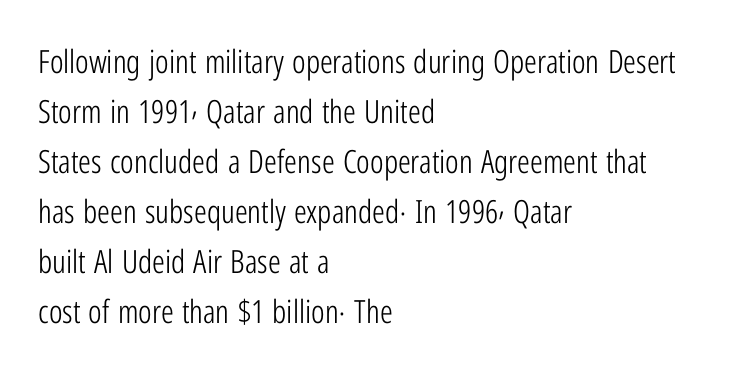
The glyphs in this specimen are sans serif. Is the letter spacing exaggerated? No — it looks like the ordinary default. Varying glyph widths throughout — classic text-font behaviour. Vertical strokes here are truly vertical.
